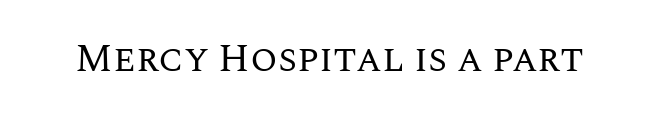
The gap between lines stays unmarked. A typesetter would call this proportional, since set widths differ per character. Is the stroke heavy? The answer is a plain regular-or-lighter. Default kerning and tracking; the words read as compact shapes. Characters remain perfectly vertical along every line.
